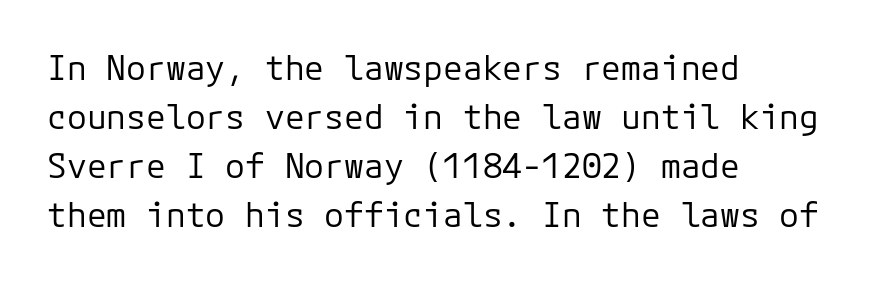
Q: Is the text bold? A: No.
Q: Is the text italic (slanted)? A: No, it is upright.
Q: Is the typeface a serif or a sans-serif typeface? A: Sans-serif.
Q: Is the text underlined? A: No.
Q: How is the paragraph aligned? A: Left-aligned.
Q: Is the spacing between letters normal or unusually wide? A: Normal.
Q: Is the spacing between lines tight, normal or loose? A: Normal.
Q: Width (condensed, normal, or wide)? A: Normal.
Q: Stroke contrast? A: Low.
Q: x-height? A: Medium.
